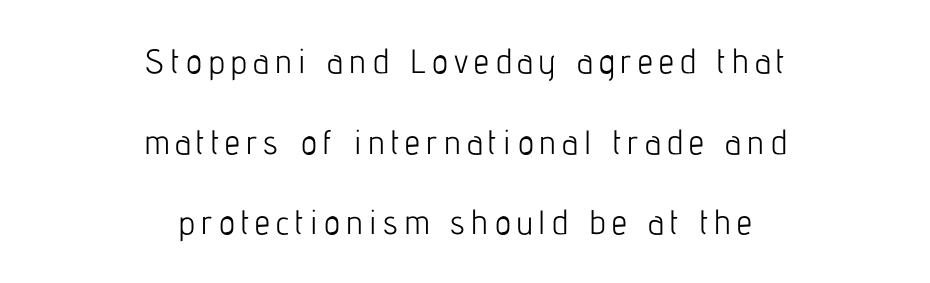
{"serif": "no", "italic": "no", "bold": "no", "weight": "light", "width": "condensed", "stroke_contrast": "low", "x_height": "medium", "monospaced": "no", "underline": "no", "align": "center", "line_spacing": "loose", "line_spacing_ratio": 2.37, "glyph_px": 34}
